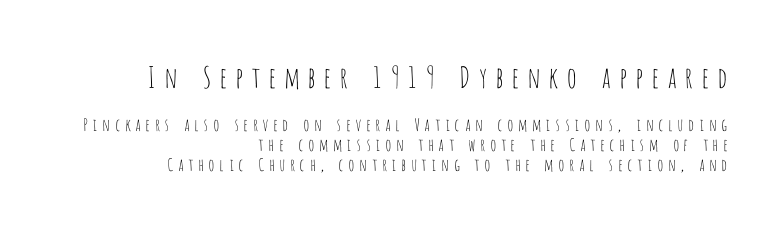
{"serif": "no", "italic": "no", "bold": "no", "weight": "thin", "width": "condensed", "stroke_contrast": "low", "x_height": "large", "monospaced": "no", "underline": "no", "align": "right", "line_spacing_ratio": 1.17, "letter_spacing": "wide", "letter_spacing_em": 0.24, "larger_block": "first", "size_ratio": 1.71, "glyph_px": 29}
